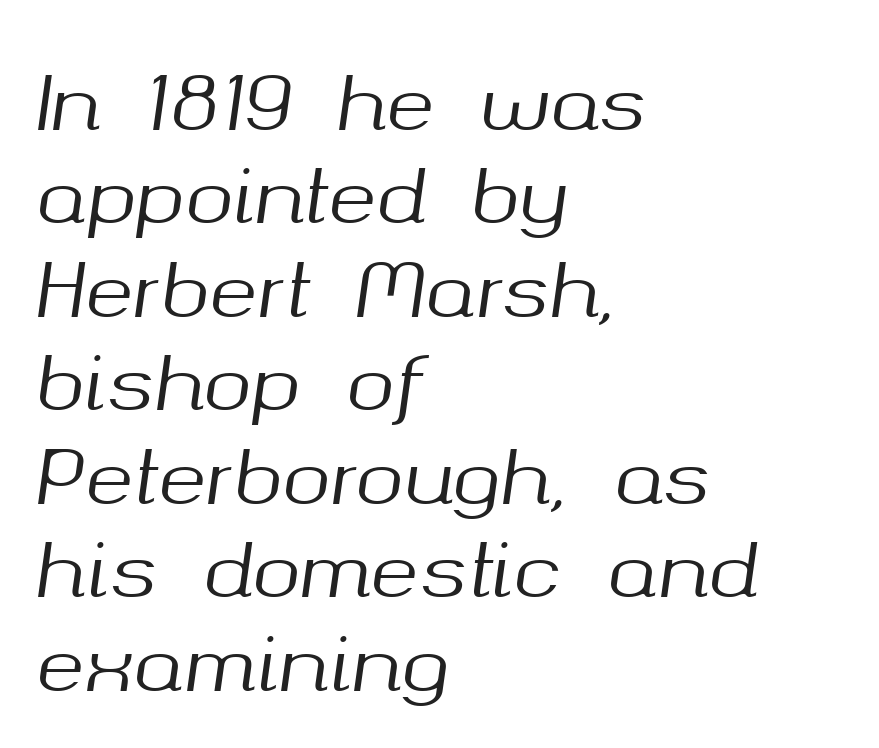
{"italic": "yes", "lean": "right", "slant_degrees": 8, "width": "normal", "stroke_contrast": "medium", "x_height": "medium", "monospaced": "no", "underline": "no", "align": "left", "line_spacing": "normal", "line_spacing_ratio": 1.28, "letter_spacing": "normal", "letter_spacing_em": 0.0, "glyph_px": 73}
